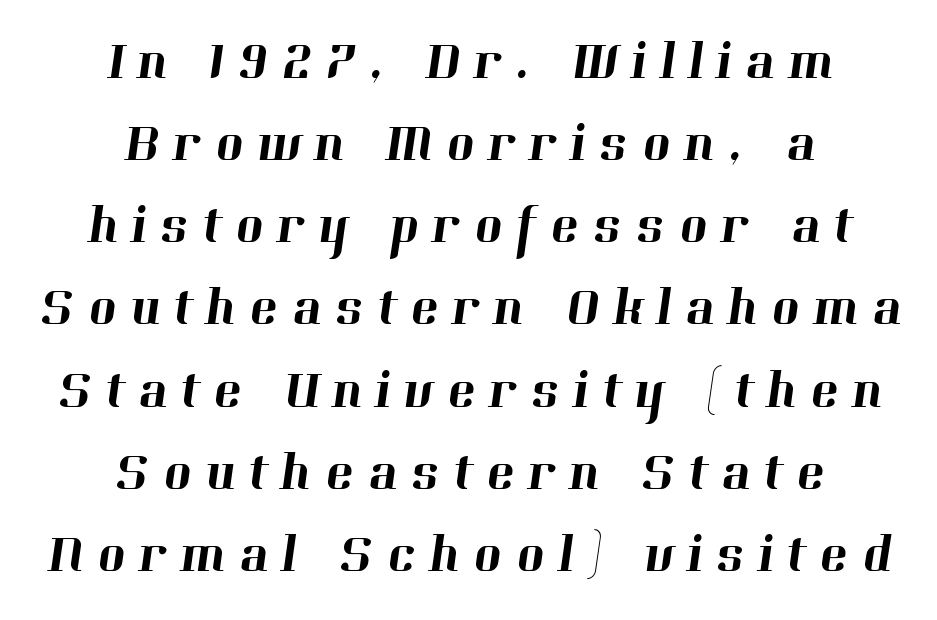
The image shows 53 px serif type; set centered, normal line spacing (1.55x), unusually wide letter spacing (+0.26 em), not underlined; high stroke contrast and a medium x-height.
